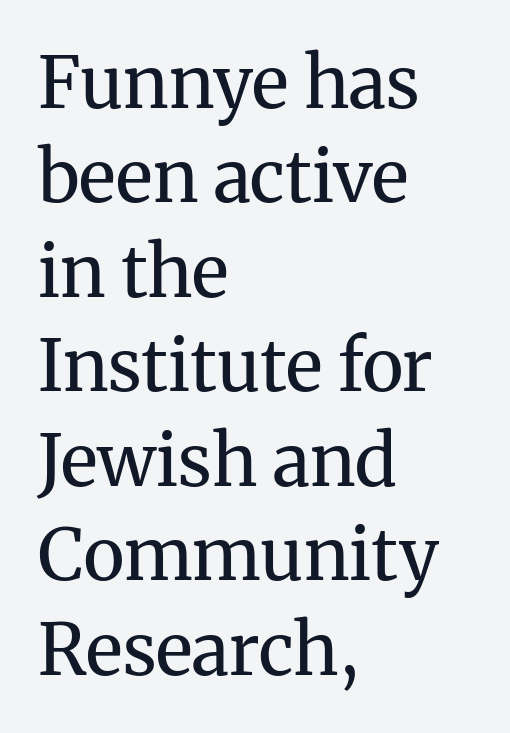
Q: Is the text bold? A: No.
Q: Is the text italic (slanted)? A: No, it is upright.
Q: Is the typeface a serif or a sans-serif typeface? A: Serif.
Q: Is the text underlined? A: No.
Q: How is the paragraph aligned? A: Left-aligned.
Q: Is the spacing between letters normal or unusually wide? A: Normal.
Q: Is the spacing between lines tight, normal or loose? A: Normal.
Q: Width (condensed, normal, or wide)? A: Normal.
Q: Stroke contrast? A: Medium.
Q: x-height? A: Medium.
Q: Monospaced? A: No.
